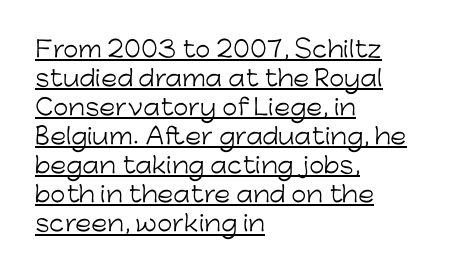
Line beginnings align vertically; line endings do not. Notice how the stems are strictly vertical — no italics here. A baseline rule has been typeset under these characters. This sample uses plain, unmodified letter spacing. The face looks like a standard text weight, possibly lighter. The designer left line spacing at the default.
